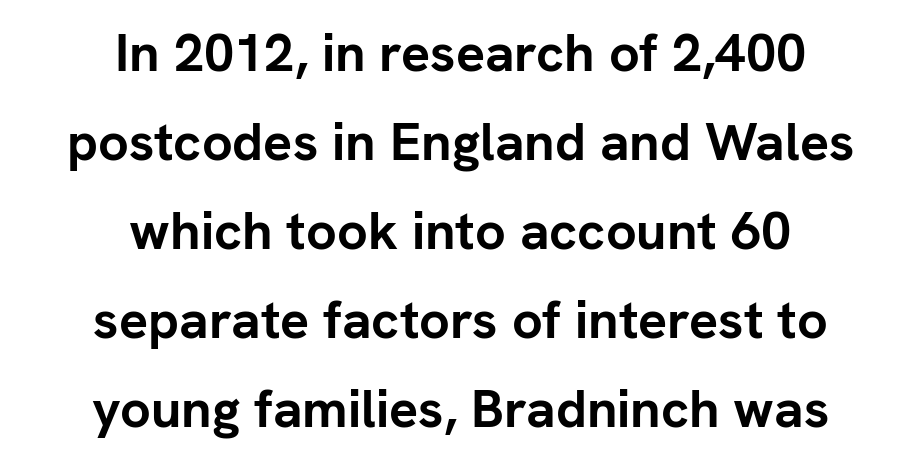
{"serif": "no", "italic": "no", "bold": "yes", "weight": "semibold", "width": "normal", "stroke_contrast": "low", "x_height": "medium", "monospaced": "no", "underline": "no", "align": "center", "line_spacing": "normal", "line_spacing_ratio": 1.65, "letter_spacing": "normal", "letter_spacing_em": 0.0, "glyph_px": 54}
